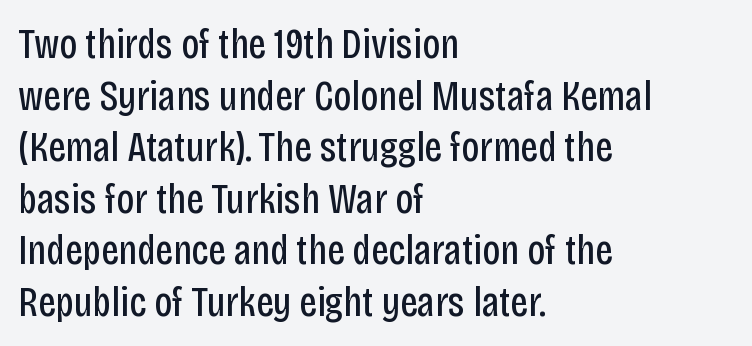
The image shows 43 px regular-weight, condensed sans-serif type, upright; set left-aligned, line spacing 1.2x, normal letter spacing, not underlined; low stroke contrast and a large x-height.
